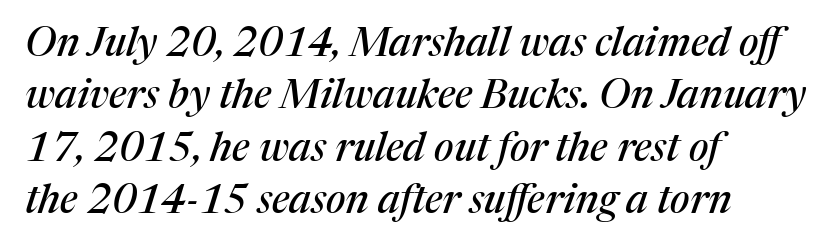
Q: Is the text italic (slanted)? A: Yes, it leans right by about 17 degrees.
Q: Is the typeface a serif or a sans-serif typeface? A: Serif.
Q: Is the text underlined? A: No.
Q: How is the paragraph aligned? A: Left-aligned.
Q: Is the spacing between letters normal or unusually wide? A: Normal.
Q: Is the spacing between lines tight, normal or loose? A: Normal.
Q: Width (condensed, normal, or wide)? A: Normal.
Q: Stroke contrast? A: Medium.
Q: x-height? A: Medium.
Q: Monospaced? A: No.
